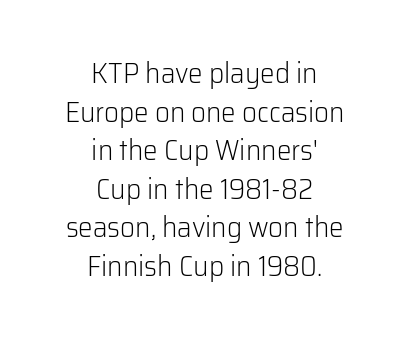
Q: Is the text bold? A: No.
Q: Is the text italic (slanted)? A: No, it is upright.
Q: Is the typeface a serif or a sans-serif typeface? A: Sans-serif.
Q: Is the text underlined? A: No.
Q: How is the paragraph aligned? A: Centered.
Q: Is the spacing between letters normal or unusually wide? A: Normal.
Q: Is the spacing between lines tight, normal or loose? A: Normal.
Q: Width (condensed, normal, or wide)? A: Normal.
Q: Stroke contrast? A: Low.
Q: x-height? A: Medium.
Q: Monospaced? A: No.
